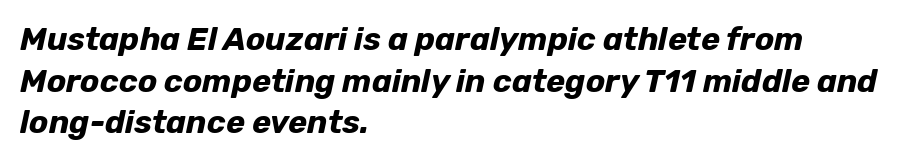
Q: Is the text bold? A: Yes.
Q: Is the text italic (slanted)? A: Yes, it leans right by about 12 degrees.
Q: Is the text underlined? A: No.
Q: How is the paragraph aligned? A: Left-aligned.
Q: Is the spacing between letters normal or unusually wide? A: Normal.
Q: Is the spacing between lines tight, normal or loose? A: Normal.
Q: Width (condensed, normal, or wide)? A: Normal.
Q: Stroke contrast? A: Low.
Q: x-height? A: Medium.
Q: Monospaced? A: No.
